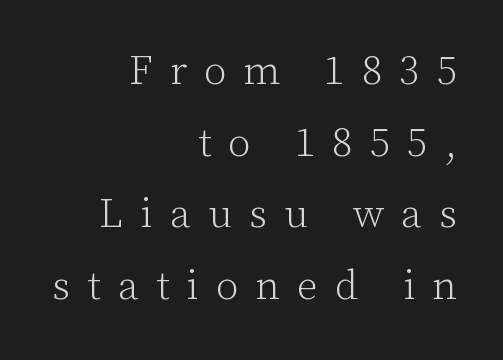
The face looks like a standard text weight, possibly lighter. Just letters on the line, the space beneath them empty. Stroke terminals: seriffed. How are the letters spaced? Widely, with obvious added tracking.
